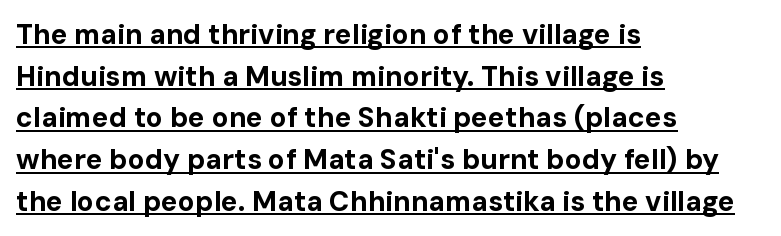
Q: Is the text bold? A: Yes.
Q: Is the text italic (slanted)? A: No, it is upright.
Q: Is the typeface a serif or a sans-serif typeface? A: Sans-serif.
Q: Is the text underlined? A: Yes.
Q: How is the paragraph aligned? A: Left-aligned.
Q: Is the spacing between letters normal or unusually wide? A: Normal.
Q: Is the spacing between lines tight, normal or loose? A: Normal.
Q: Width (condensed, normal, or wide)? A: Normal.
Q: Stroke contrast? A: Low.
Q: x-height? A: Medium.
Q: Monospaced? A: No.
